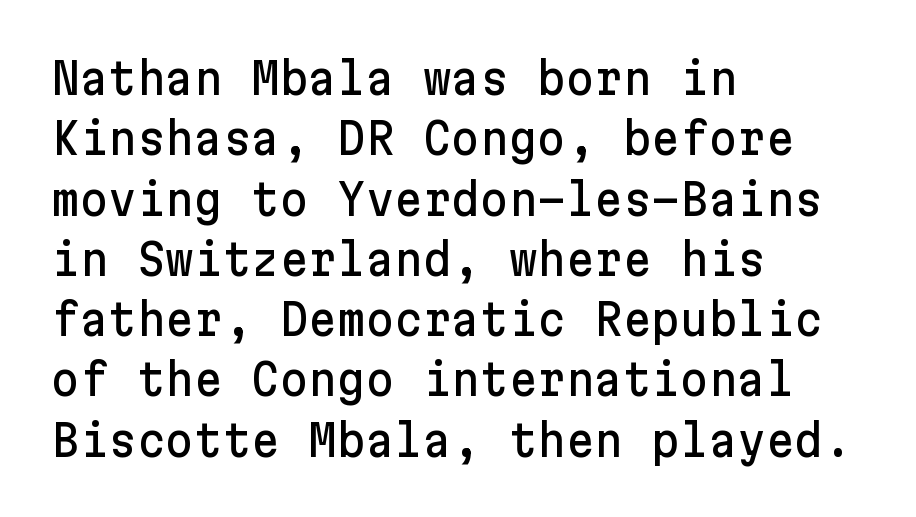
{"serif": "no", "italic": "no", "width": "normal", "stroke_contrast": "low", "x_height": "medium", "underline": "no", "align": "left", "line_spacing": "normal", "line_spacing_ratio": 1.37, "letter_spacing": "normal", "letter_spacing_em": 0.0, "glyph_px": 44}
